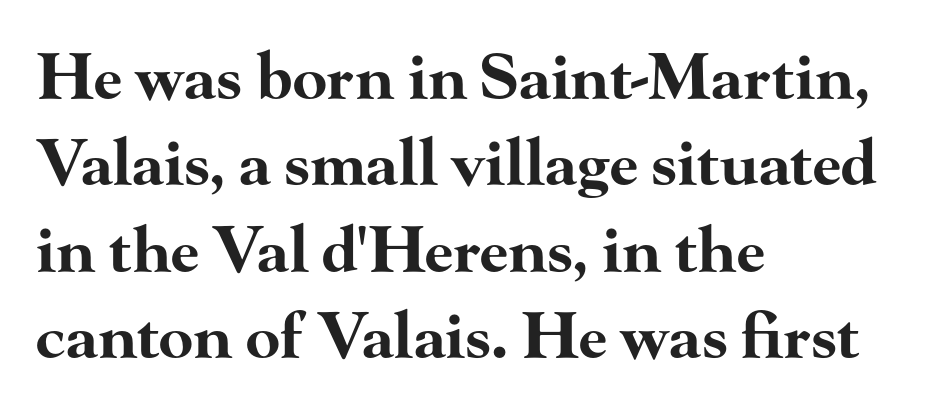
{"serif": "yes", "italic": "no", "bold": "yes", "weight": "bold", "width": "wide", "stroke_contrast": "high", "x_height": "small", "monospaced": "no", "underline": "no", "align": "left", "line_spacing": "normal", "line_spacing_ratio": 1.37, "letter_spacing": "normal", "letter_spacing_em": 0.0, "glyph_px": 63}
